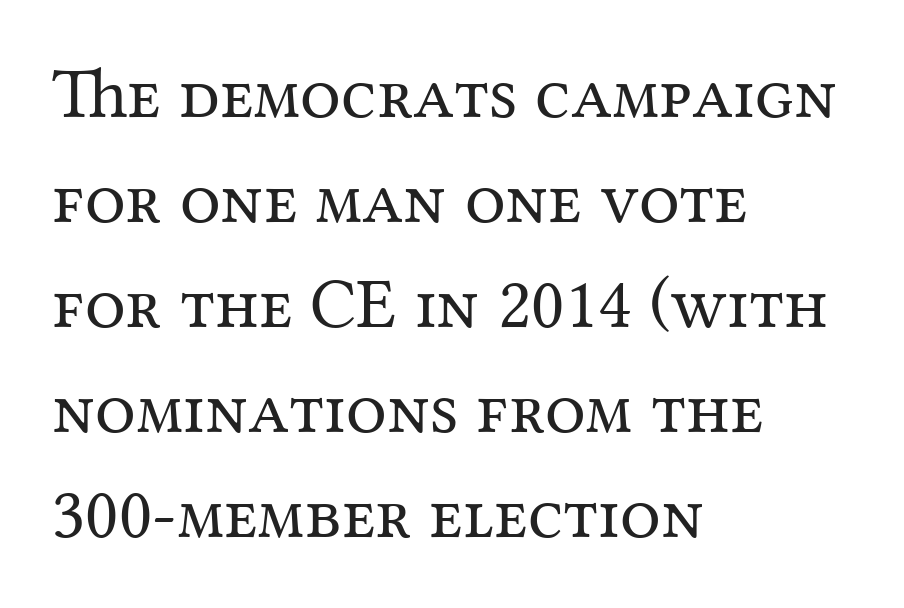
{"serif": "yes", "italic": "no", "bold": "no", "weight": "regular", "width": "normal", "stroke_contrast": "medium", "x_height": "medium", "monospaced": "no", "underline": "no", "align": "left", "line_spacing": "normal", "line_spacing_ratio": 1.46, "letter_spacing": "normal", "letter_spacing_em": 0.0, "glyph_px": 72}
